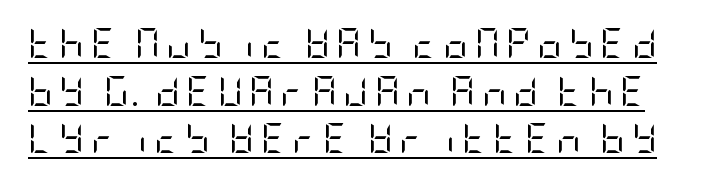
Is this a sans? Yes — the strokes have no serifs. This rendering widens character spacing well past its baseline value. Like a heading marked for emphasis, these lines bear an underscore. Vertical strokes here are truly vertical.
